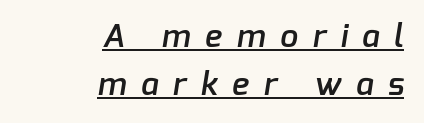
{"serif": "no", "bold": "semi", "weight": "semibold", "width": "normal", "stroke_contrast": "low", "x_height": "medium", "monospaced": "no", "underline": "yes", "align": "right", "line_spacing": "normal", "line_spacing_ratio": 1.5, "letter_spacing": "wide", "letter_spacing_em": 0.46, "glyph_px": 32}
